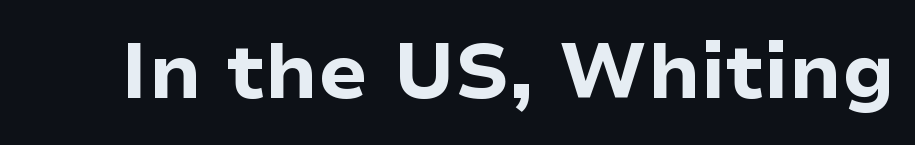
Q: Is the text bold? A: Yes.
Q: Is the text italic (slanted)? A: No, it is upright.
Q: Is the typeface a serif or a sans-serif typeface? A: Sans-serif.
Q: Is the text underlined? A: No.
Q: Is the spacing between letters normal or unusually wide? A: Normal.
Q: Width (condensed, normal, or wide)? A: Normal.
Q: Stroke contrast? A: Low.
Q: x-height? A: Medium.
Q: Monospaced? A: No.
